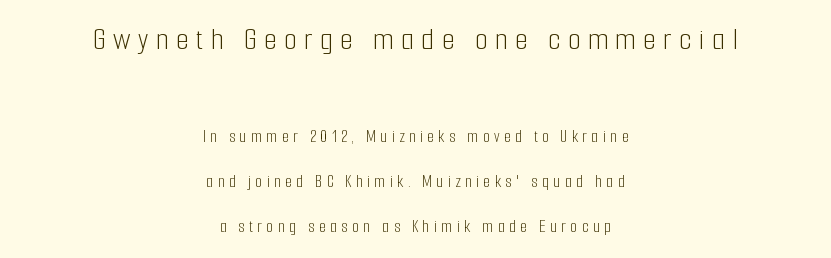
Q: Is the text bold? A: No.
Q: Is the text italic (slanted)? A: No, it is upright.
Q: Is the typeface a serif or a sans-serif typeface? A: Sans-serif.
Q: Is the text underlined? A: No.
Q: How is the paragraph aligned? A: Centered.
Q: Is the spacing between letters normal or unusually wide? A: Unusually wide.
Q: Is the spacing between lines tight, normal or loose? A: Loose.
Q: Which block of text is set in a larger size, the first (top) or the second (bottom)? A: The first (top) one.
Q: Width (condensed, normal, or wide)? A: Condensed.
Q: Stroke contrast? A: Low.
Q: x-height? A: Medium.
Q: Monospaced? A: No.
